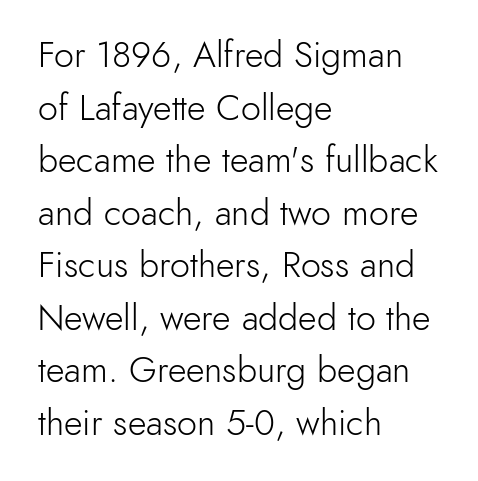
The image shows 36 px light sans-serif type, upright; set left-aligned, normal line spacing (1.46x), normal letter spacing, not underlined; a small x-height.
